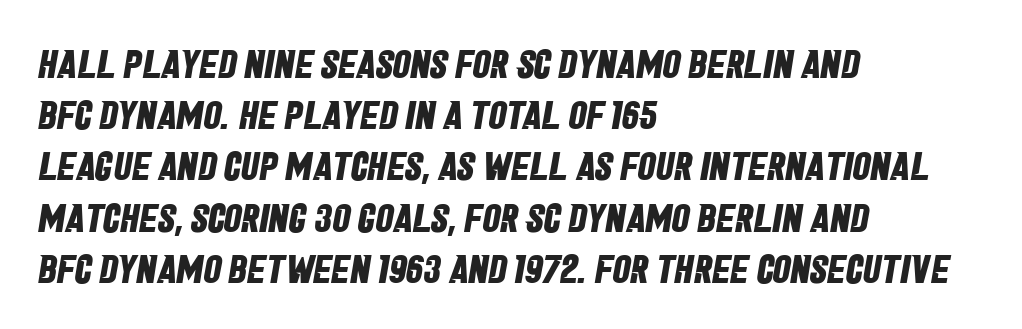
{"serif": "no", "bold": "yes", "weight": "bold", "width": "condensed", "stroke_contrast": "low", "x_height": "large", "monospaced": "no", "underline": "no", "align": "left", "line_spacing": "normal", "line_spacing_ratio": 1.28, "letter_spacing": "normal", "letter_spacing_em": 0.0, "glyph_px": 40}
